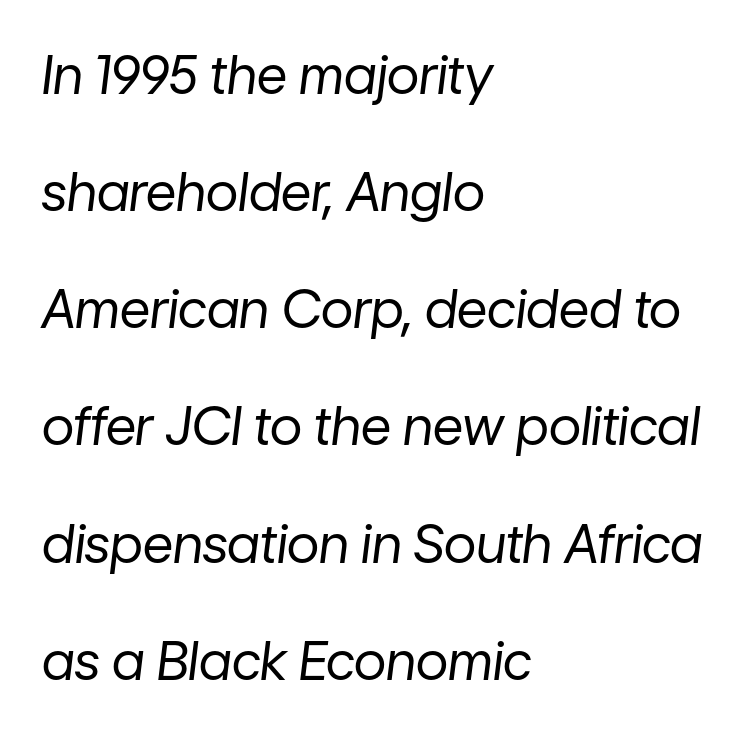
Weight: regular or lighter. How are the letters spaced? Ordinarily, with no added tracking. Each letter keeps its own natural width here, so spacing adapts to shape. Unmarked baselines from the first word to the last. One glance says open: line gaps are wider than usual. It's the slanting kind of type.
